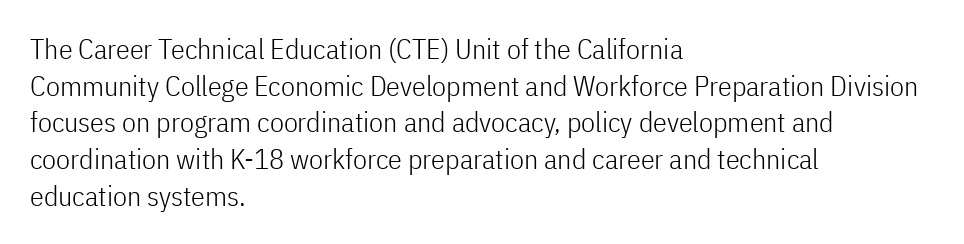
{"serif": "no", "italic": "no", "bold": "no", "weight": "light", "width": "condensed", "stroke_contrast": "low", "x_height": "medium", "monospaced": "no", "underline": "no", "align": "left", "line_spacing": "normal", "line_spacing_ratio": 1.31, "letter_spacing": "normal", "letter_spacing_em": 0.0, "glyph_px": 28}
